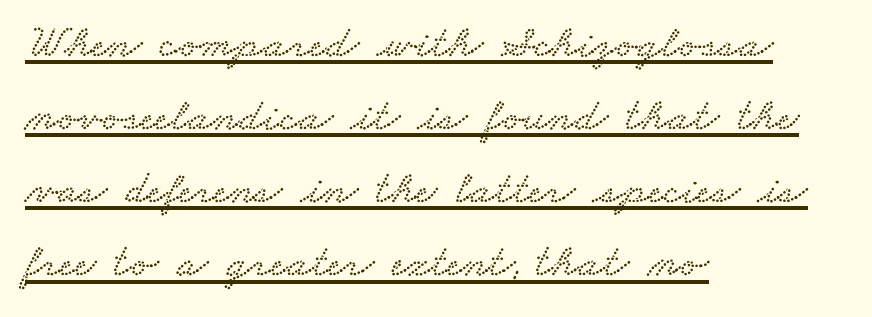
{"serif": "yes", "width": "wide", "stroke_contrast": "low", "x_height": "small", "monospaced": "no", "underline": "yes", "align": "left", "line_spacing": "normal", "line_spacing_ratio": 1.59, "letter_spacing": "normal", "letter_spacing_em": 0.0, "glyph_px": 46}
